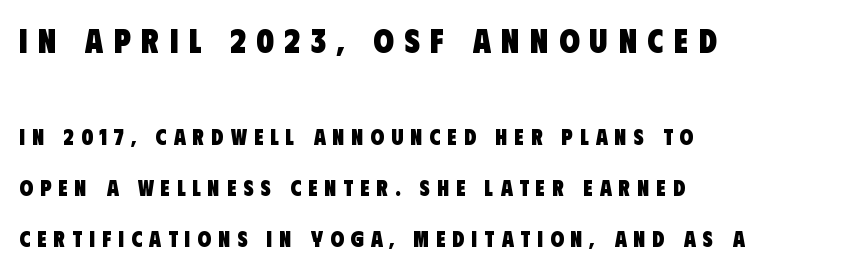
{"serif": "no", "bold": "yes", "weight": "heavy", "width": "condensed", "stroke_contrast": "low", "x_height": "large", "monospaced": "no", "underline": "no", "align": "left", "line_spacing": "loose", "line_spacing_ratio": 2.32, "letter_spacing": "wide", "letter_spacing_em": 0.32, "larger_block": "first", "size_ratio": 1.5, "glyph_px": 33}
